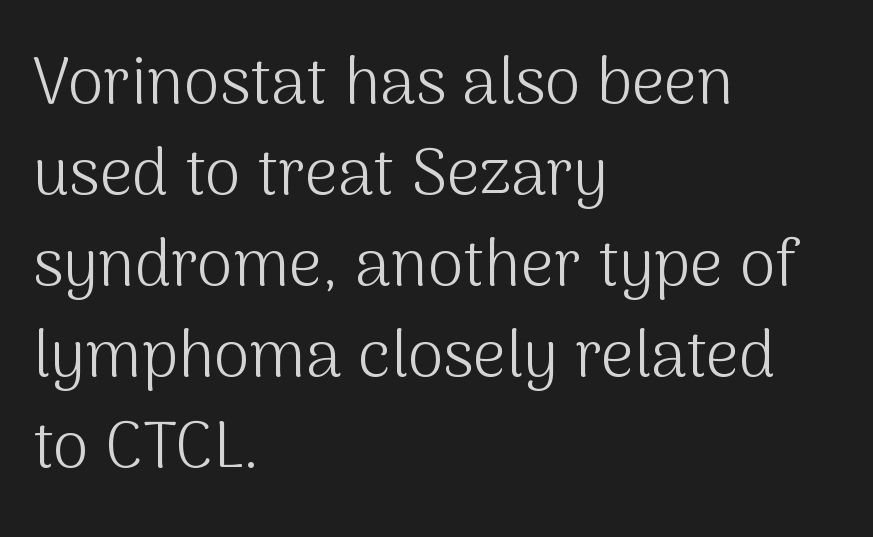
The image shows 65 px light sans-serif type, upright; set left-aligned, normal line spacing (1.4x), normal letter spacing, not underlined; medium stroke contrast and a medium x-height.
